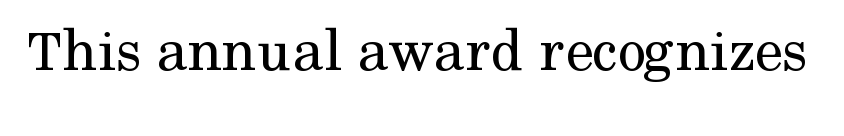
A typesetter would mark this as roman, not italic. You could not count columns in this text — the font is proportionally spaced. The passage shown has conventional tracking throughout. Is the type heavy? It reads as light-to-regular instead. Observe the serifs anchoring each vertical stroke in this sample. Rule under the text: the space is simply empty.
